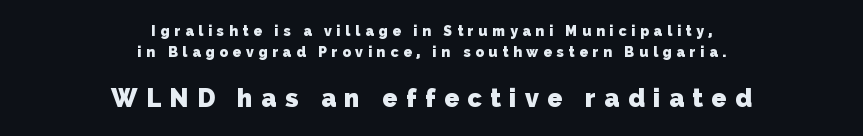
Check under the words: just untouched page. Horizontal bands of white between lines are of average thickness. Top chunk: small. Bottom chunk: large. Students, note that the glyphs here are deliberately spaced far apart. The compositor balanced each line on the midline.
